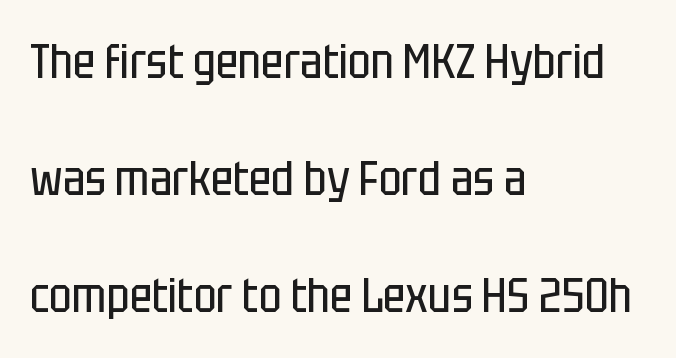
These glyphs show unthickened strokes, regular width or finer. The space directly below the letters is spotless. A classic flush-left, rag-right setting is used for this passage. Caption: standard tracking, unaltered. Here the designer chose a conventional face with non-uniform glyph widths. The leading is generous, giving the passage an open texture.
